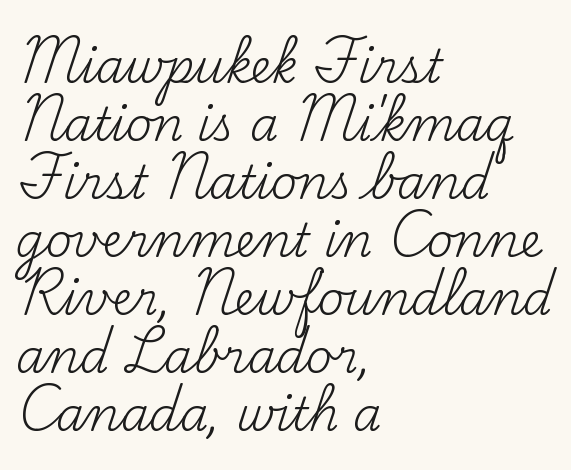
The image shows 46 px regular-weight serif type; set left-aligned, normal line spacing (1.26x), normal letter spacing, not underlined; medium stroke contrast and a small x-height.
